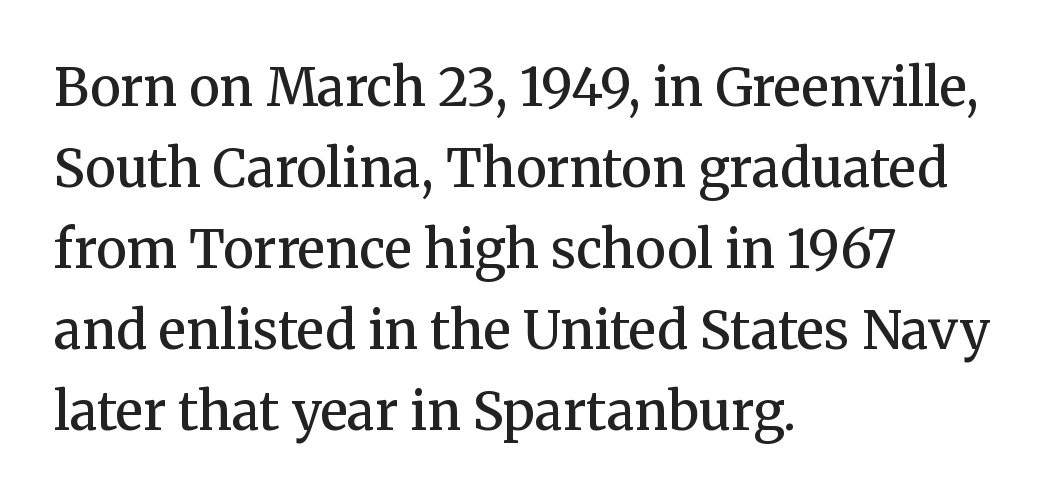
The image shows 52 px semibold serif type, upright; set left-aligned, normal line spacing (1.56x), normal letter spacing, not underlined; medium stroke contrast and a medium x-height.
